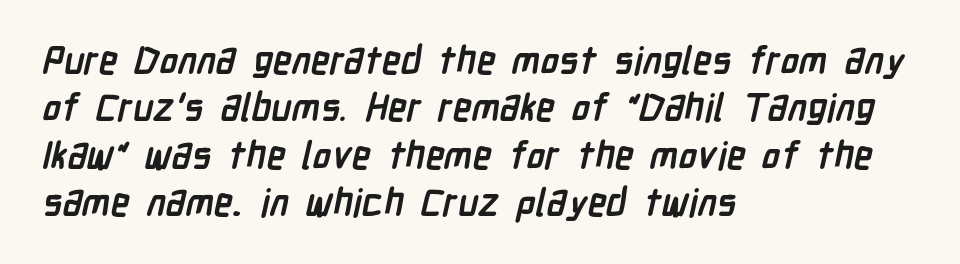
The image shows 38 px semibold, condensed sans-serif type; set left-aligned, normal line spacing (1.25x), normal letter spacing, not underlined; low stroke contrast and a medium x-height.
